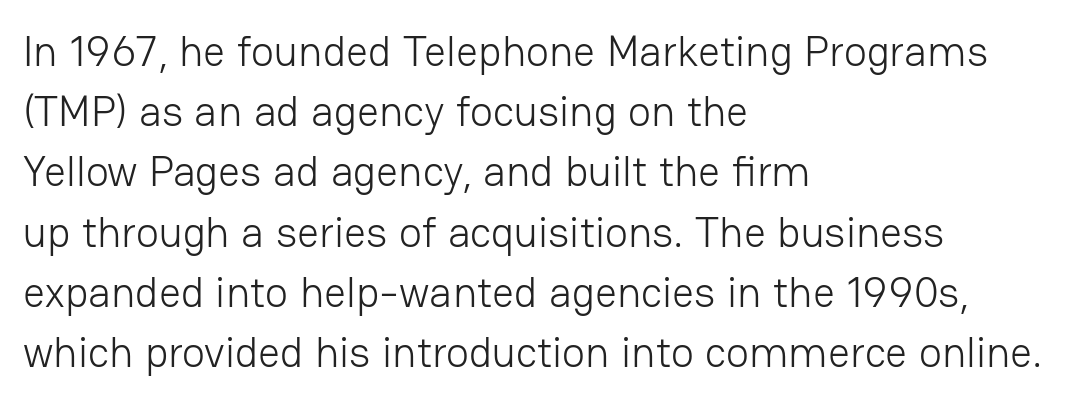
Q: Is the text bold? A: No.
Q: Is the text italic (slanted)? A: No, it is upright.
Q: Is the typeface a serif or a sans-serif typeface? A: Sans-serif.
Q: Is the text underlined? A: No.
Q: How is the paragraph aligned? A: Left-aligned.
Q: Is the spacing between letters normal or unusually wide? A: Normal.
Q: Is the spacing between lines tight, normal or loose? A: Normal.
Q: Width (condensed, normal, or wide)? A: Normal.
Q: Stroke contrast? A: Low.
Q: x-height? A: Medium.
Q: Monospaced? A: No.
